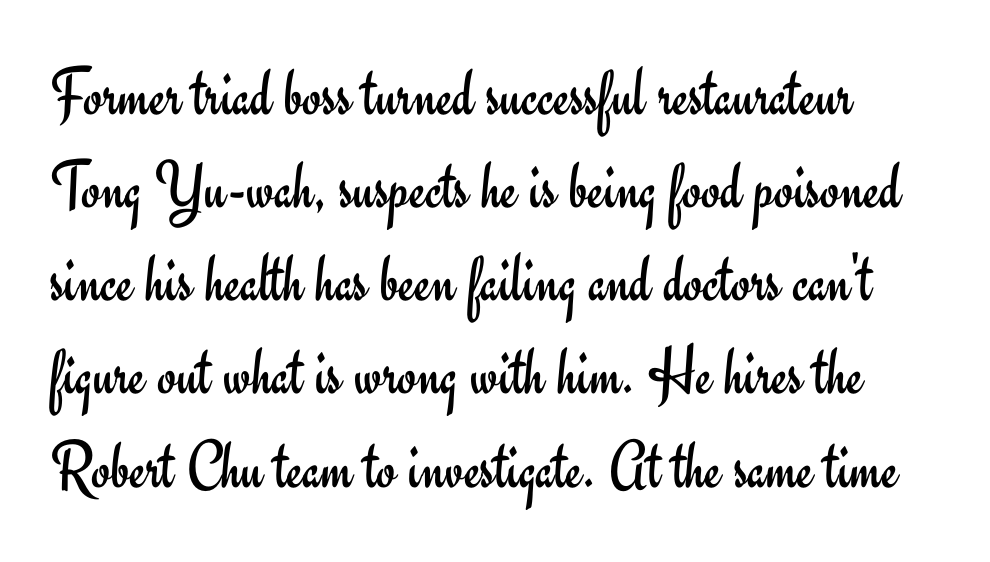
Q: Is the text bold? A: No.
Q: Is the text italic (slanted)? A: Yes.
Q: Is the typeface a serif or a sans-serif typeface? A: Sans-serif.
Q: Is the text underlined? A: No.
Q: Is the spacing between letters normal or unusually wide? A: Normal.
Q: Is the spacing between lines tight, normal or loose? A: Normal.
Q: Width (condensed, normal, or wide)? A: Normal.
Q: Stroke contrast? A: Low.
Q: x-height? A: Small.
Q: Monospaced? A: No.
